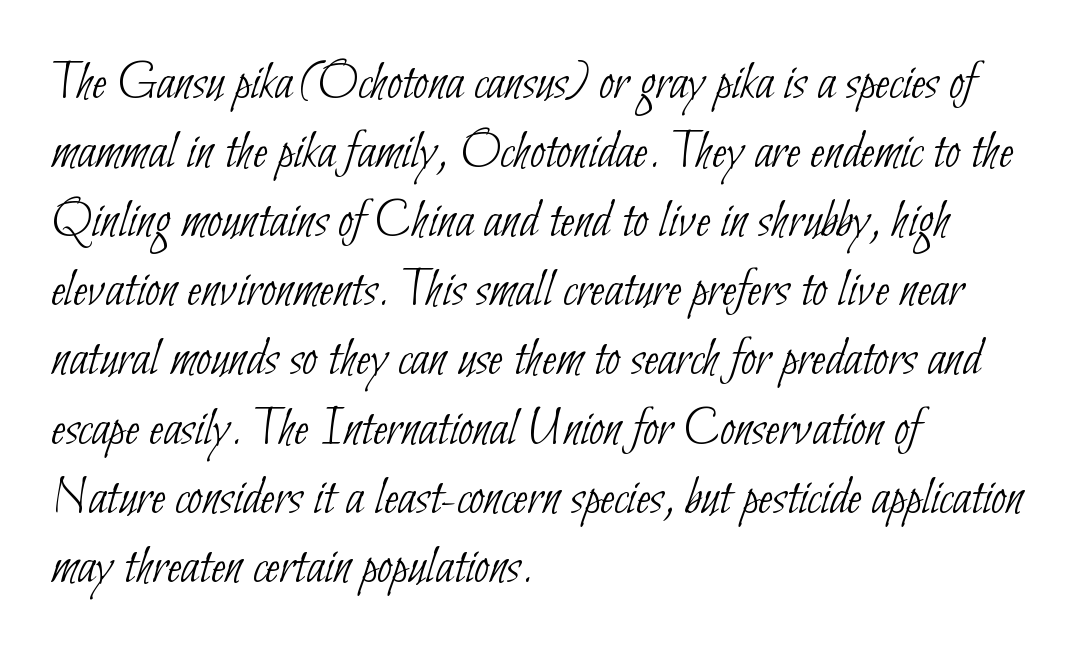
Q: Is the text bold? A: No.
Q: Is the typeface a serif or a sans-serif typeface? A: Sans-serif.
Q: Is the text underlined? A: No.
Q: How is the paragraph aligned? A: Left-aligned.
Q: Is the spacing between letters normal or unusually wide? A: Normal.
Q: Is the spacing between lines tight, normal or loose? A: Normal.
Q: Width (condensed, normal, or wide)? A: Condensed.
Q: Stroke contrast? A: Low.
Q: x-height? A: Small.
Q: Monospaced? A: No.
